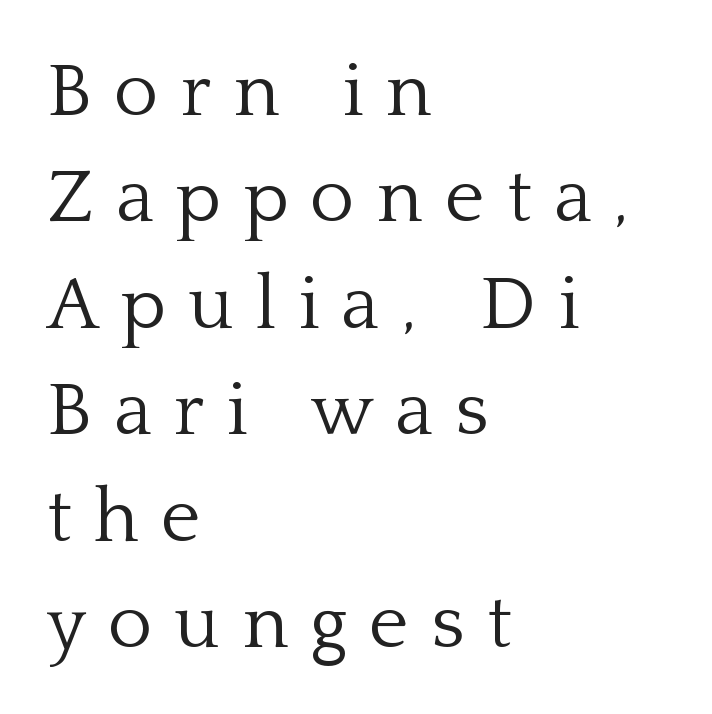
The gaps between neighbouring characters are conspicuously large. This sample uses a serif face. The rendering uses natural spacing where letterforms have individual widths. The leading is moderate, giving the passage an even texture.
